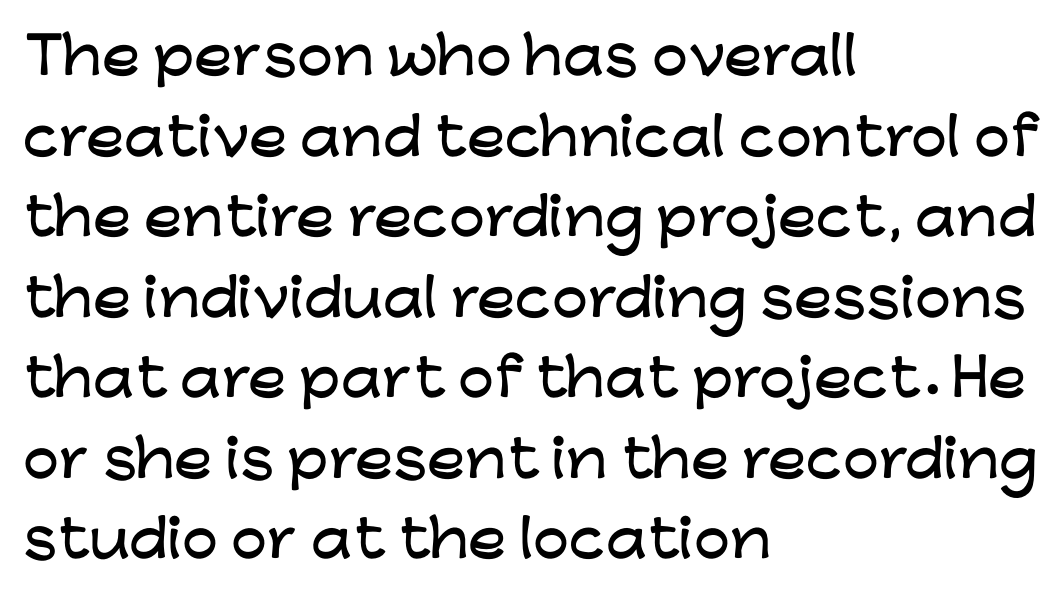
{"serif": "no", "italic": "no", "width": "wide", "stroke_contrast": "low", "x_height": "medium", "monospaced": "no", "underline": "no", "align": "left", "line_spacing": "normal", "line_spacing_ratio": 1.58, "letter_spacing": "normal", "letter_spacing_em": 0.0, "glyph_px": 51}
